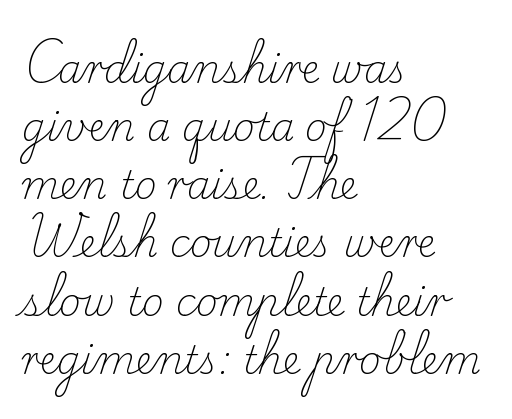
{"serif": "yes", "bold": "no", "weight": "light", "width": "normal", "stroke_contrast": "low", "x_height": "small", "monospaced": "no", "underline": "no", "align": "left", "line_spacing": "normal", "line_spacing_ratio": 1.53, "letter_spacing": "normal", "letter_spacing_em": 0.0, "glyph_px": 38}
